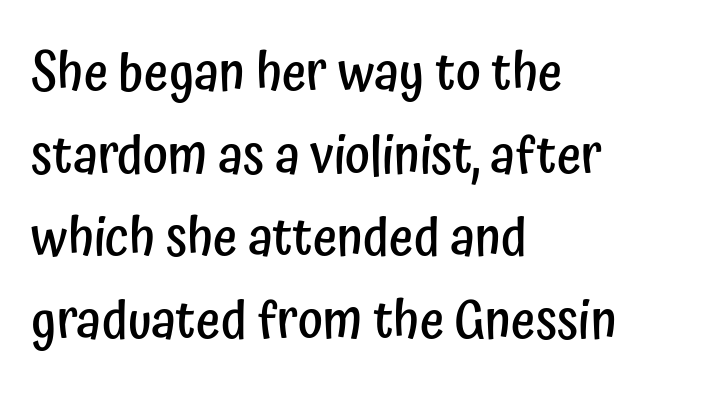
The text block is weighted toward the left margin, trailing off unevenly rightward. Bold? Not quite — semibold, heavier than regular but stopping short. Vertical spacing — default. This is roman type, the default non-slanted kind. Note: no serifs on the glyphs.
